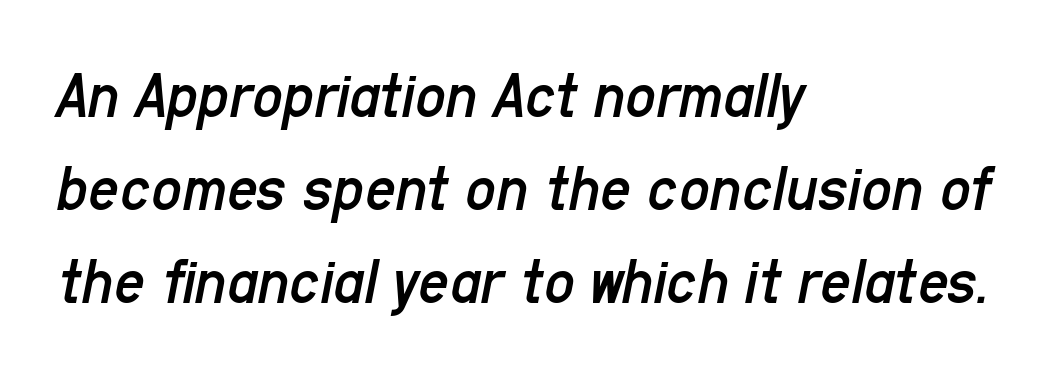
{"italic": "yes", "lean": "right", "slant_degrees": 11, "bold": "no", "weight": "regular", "width": "condensed", "stroke_contrast": "low", "x_height": "medium", "monospaced": "no", "underline": "no", "align": "left", "line_spacing": "normal", "line_spacing_ratio": 1.39, "letter_spacing": "normal", "letter_spacing_em": 0.0, "glyph_px": 67}
